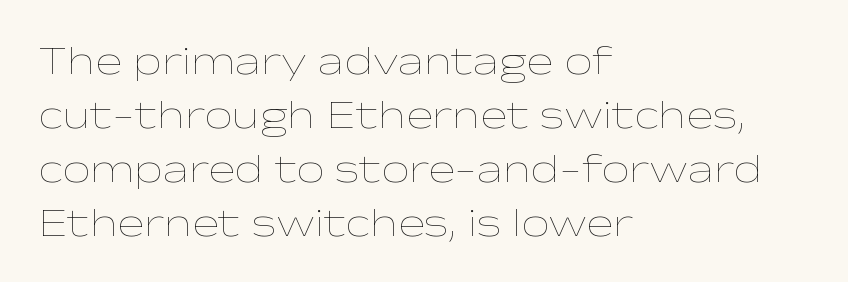
Q: Is the text bold? A: No.
Q: Is the text italic (slanted)? A: No, it is upright.
Q: Is the text underlined? A: No.
Q: How is the paragraph aligned? A: Left-aligned.
Q: Is the spacing between letters normal or unusually wide? A: Normal.
Q: Is the spacing between lines tight, normal or loose? A: Normal.
Q: Width (condensed, normal, or wide)? A: Wide.
Q: Stroke contrast? A: Low.
Q: x-height? A: Medium.
Q: Monospaced? A: No.
